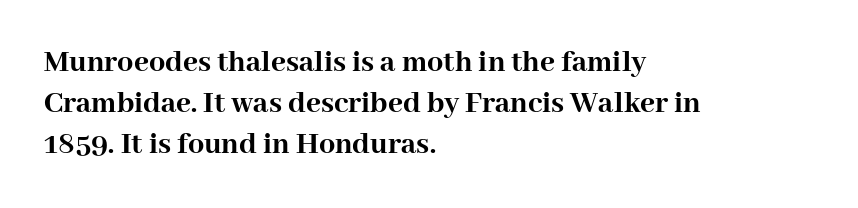
Q: Is the text bold? A: Yes.
Q: Is the text italic (slanted)? A: No, it is upright.
Q: Is the typeface a serif or a sans-serif typeface? A: Serif.
Q: Is the text underlined? A: No.
Q: How is the paragraph aligned? A: Left-aligned.
Q: Is the spacing between letters normal or unusually wide? A: Normal.
Q: Is the spacing between lines tight, normal or loose? A: Normal.
Q: Width (condensed, normal, or wide)? A: Normal.
Q: Stroke contrast? A: High.
Q: x-height? A: Medium.
Q: Monospaced? A: No.
